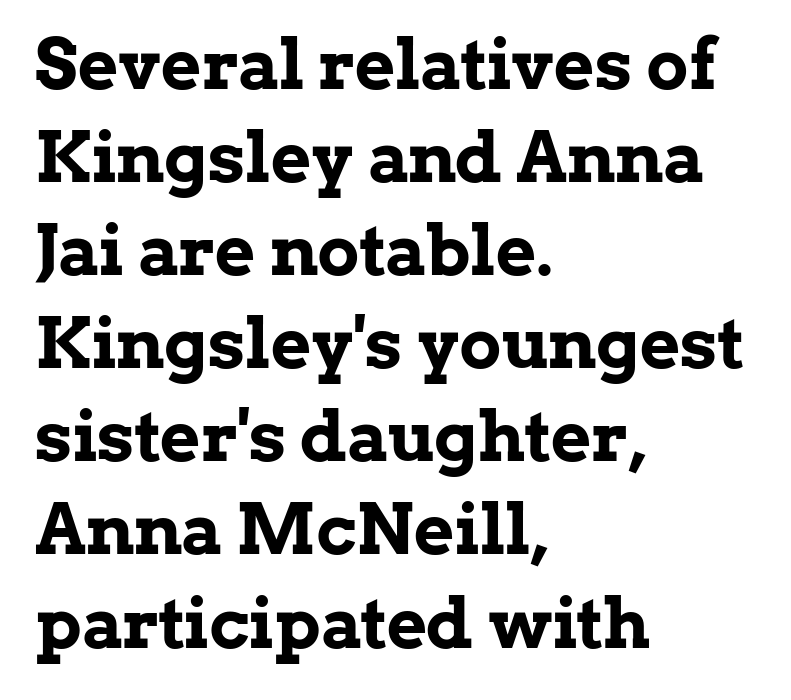
{"serif": "yes", "italic": "no", "bold": "yes", "weight": "bold", "width": "normal", "stroke_contrast": "low", "x_height": "medium", "monospaced": "no", "underline": "no", "align": "left", "line_spacing": "normal", "line_spacing_ratio": 1.33, "letter_spacing": "normal", "letter_spacing_em": 0.0, "glyph_px": 70}
